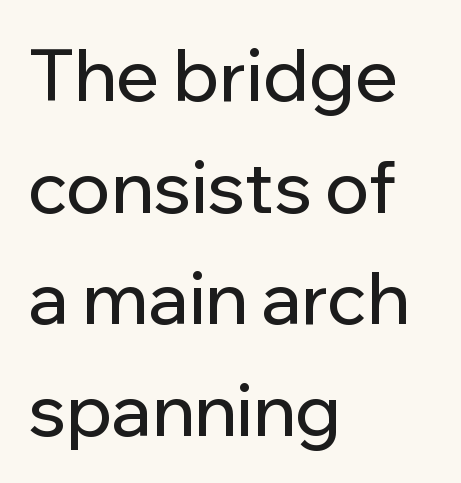
The image shows 72 px sans-serif type, upright; set left-aligned, normal line spacing (1.55x), normal letter spacing, not underlined; low stroke contrast and a medium x-height.
